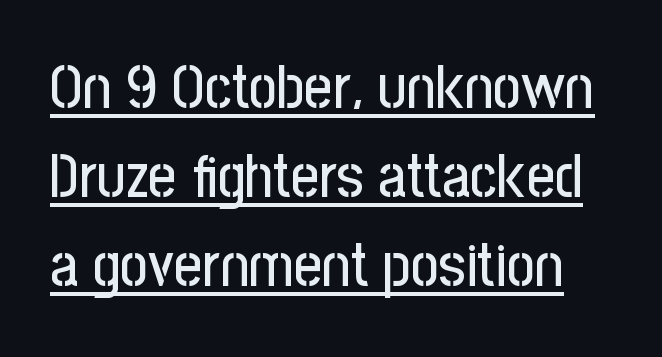
Varying glyph widths throughout — classic text-font behaviour. The letters carry no serifs — their stems end cleanly without finishing strokes. Rendered with straight, roman letterforms. This is underlined copy, the kind a proofreader might mark for attention. The lines sit at an ordinary, default distance from one another. Default kerning and tracking; the words read as compact shapes.
